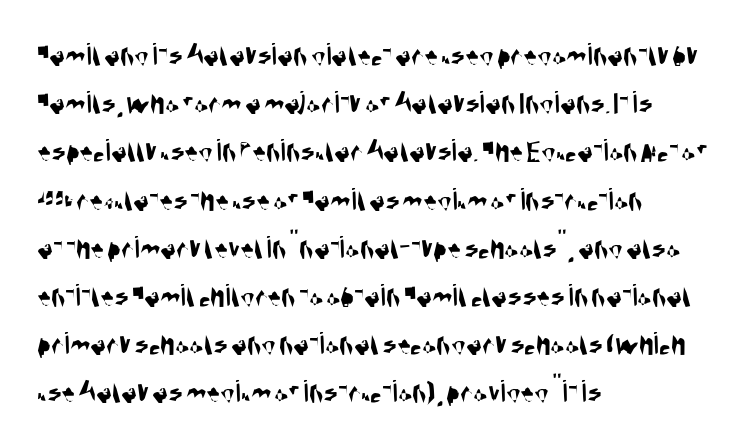
{"serif": "no", "width": "condensed", "stroke_contrast": "medium", "x_height": "large", "monospaced": "no", "underline": "no", "align": "left", "line_spacing": "normal", "line_spacing_ratio": 1.46, "letter_spacing": "normal", "letter_spacing_em": 0.0, "glyph_px": 33}
